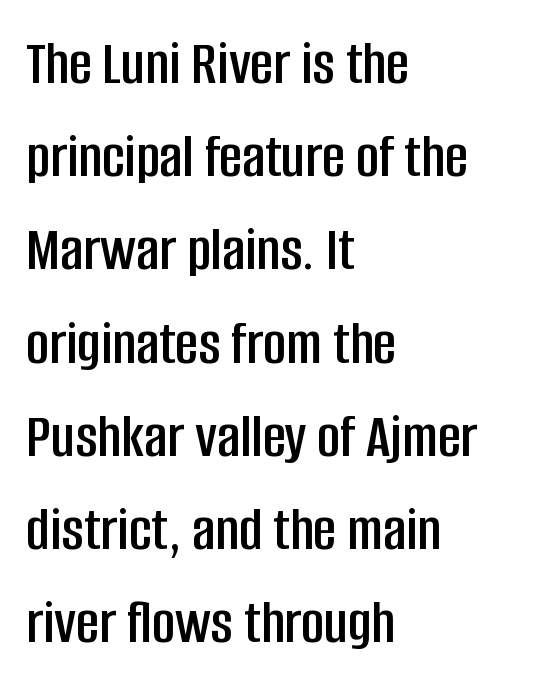
Q: Is the text italic (slanted)? A: No, it is upright.
Q: Is the typeface a serif or a sans-serif typeface? A: Sans-serif.
Q: Is the text underlined? A: No.
Q: How is the paragraph aligned? A: Left-aligned.
Q: Is the spacing between letters normal or unusually wide? A: Normal.
Q: Is the spacing between lines tight, normal or loose? A: Normal.
Q: Width (condensed, normal, or wide)? A: Condensed.
Q: Stroke contrast? A: Low.
Q: x-height? A: Large.
Q: Monospaced? A: No.
